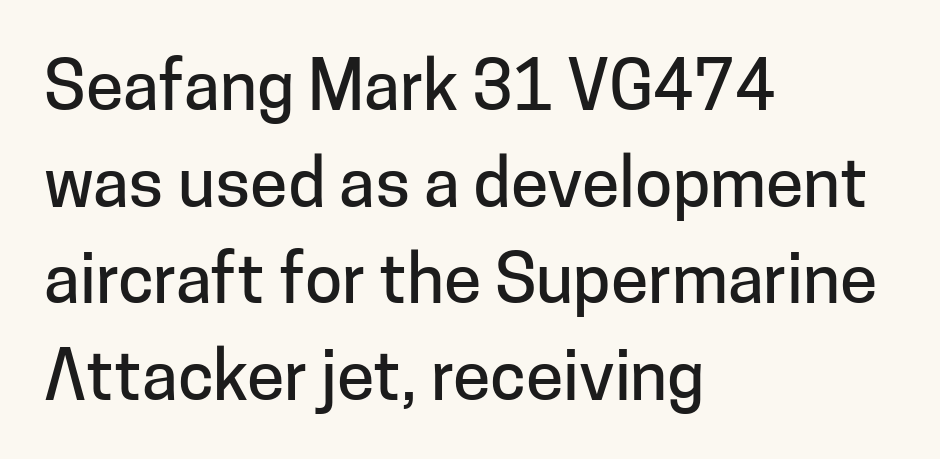
{"serif": "no", "italic": "no", "width": "normal", "stroke_contrast": "low", "x_height": "medium", "monospaced": "no", "underline": "no", "align": "left", "line_spacing": "normal", "line_spacing_ratio": 1.42, "letter_spacing": "normal", "letter_spacing_em": 0.0, "glyph_px": 68}
